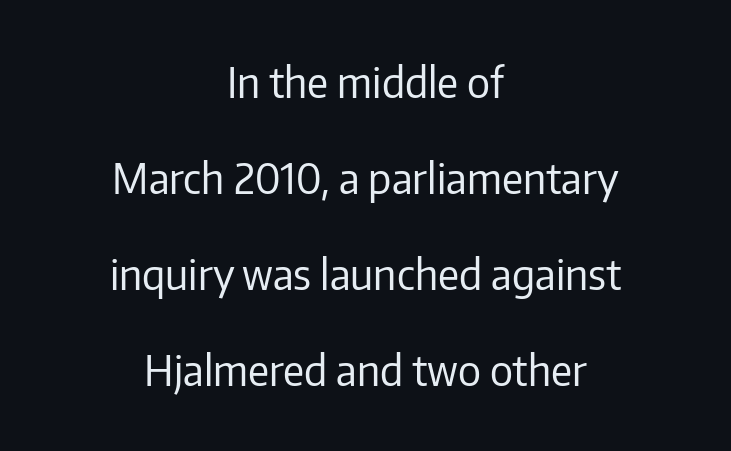
{"serif": "no", "italic": "no", "bold": "no", "weight": "regular", "width": "normal", "stroke_contrast": "low", "x_height": "medium", "monospaced": "no", "underline": "no", "align": "center", "line_spacing": "loose", "line_spacing_ratio": 2.34, "letter_spacing": "normal", "letter_spacing_em": 0.0, "glyph_px": 41}
